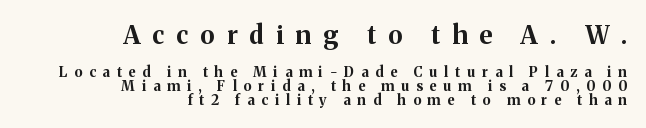
{"italic": "no", "bold": "yes", "underline": "no", "align": "right", "line_spacing": "tight", "line_spacing_ratio": 0.98, "letter_spacing": "wide", "letter_spacing_em": 0.49, "larger_block": "first", "size_ratio": 1.79, "glyph_px": 25}
